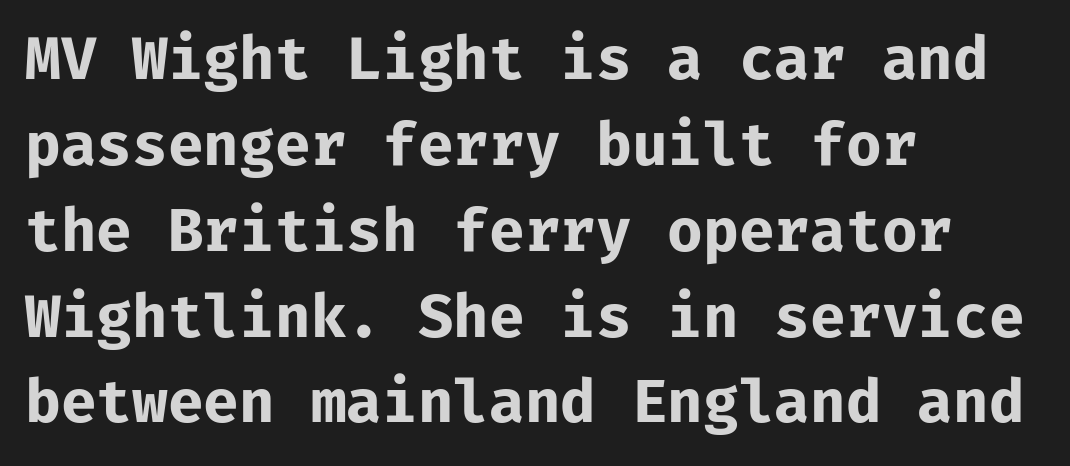
Emphasis by weight is at full strength: bold. The lettering holds an erect, upright posture throughout. The gaps between neighbouring characters are ordinary and unremarkable. Line spacing here is normal.
